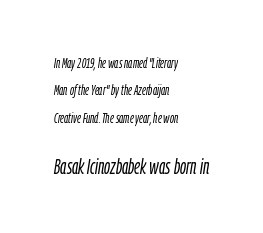
The image shows 21 px text type, italic (leaning right); set left-aligned, loose line spacing (1.95x), normal letter spacing, not underlined; the second (bottom) block is 1.5x larger.
